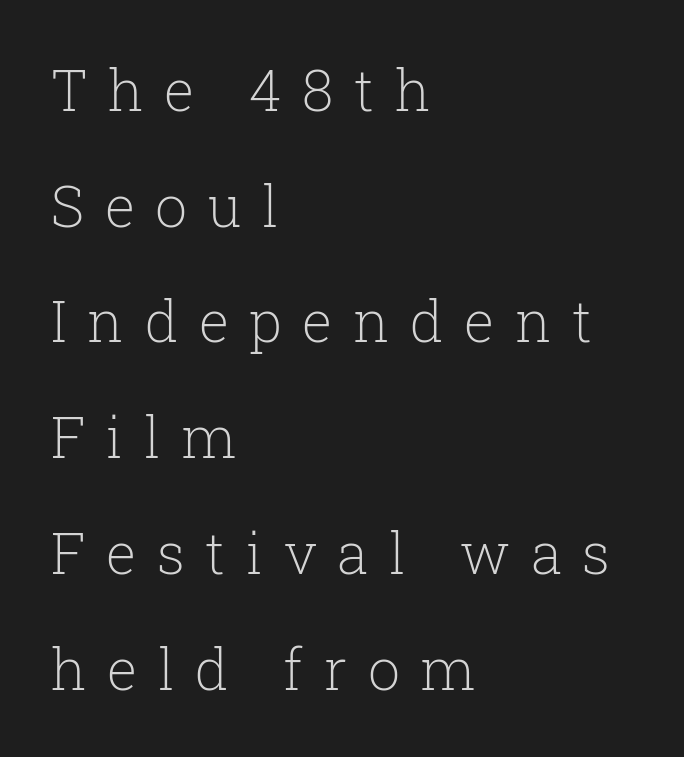
Q: Is the text bold? A: No.
Q: Is the text italic (slanted)? A: No, it is upright.
Q: Is the typeface a serif or a sans-serif typeface? A: Serif.
Q: Is the text underlined? A: No.
Q: How is the paragraph aligned? A: Left-aligned.
Q: Is the spacing between letters normal or unusually wide? A: Unusually wide.
Q: Is the spacing between lines tight, normal or loose? A: Loose.
Q: Width (condensed, normal, or wide)? A: Normal.
Q: Stroke contrast? A: Low.
Q: x-height? A: Medium.
Q: Monospaced? A: No.
